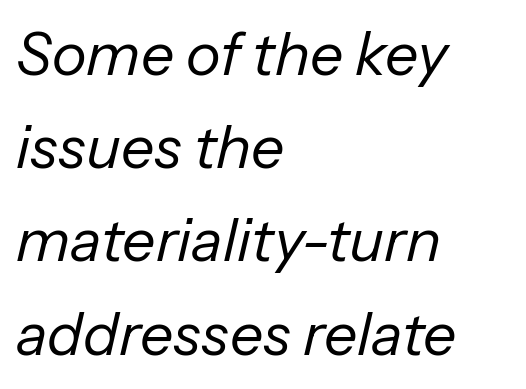
The image shows 59 px regular-weight type, italic (leaning right); set left-aligned, normal line spacing (1.58x), normal letter spacing, not underlined; low stroke contrast and a medium x-height.
